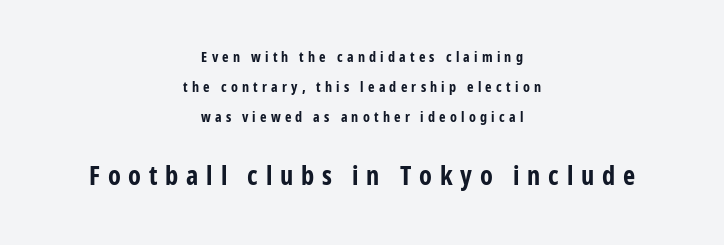
The image shows 26 px bold type, upright; set centered, loose line spacing (2.16x), unusually wide letter spacing (+0.3 em), not underlined; the second (bottom) block is 1.86x larger.
